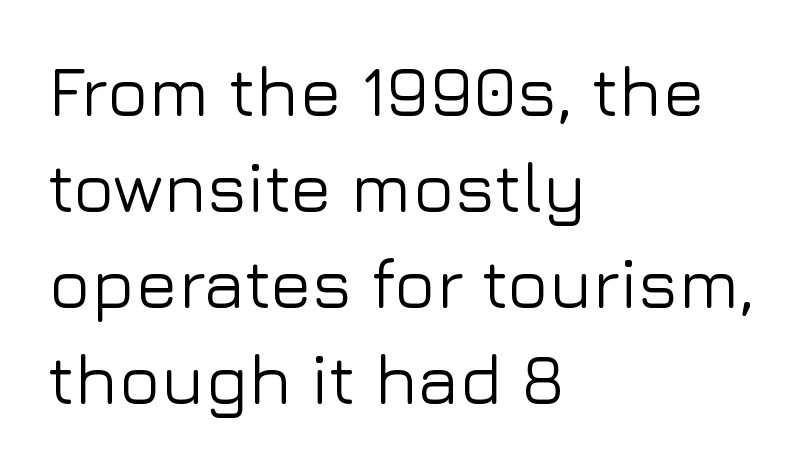
Successive baselines arrive at the customary interval. Posture: upright roman. Letters rest on an invisible, unmarked baseline. The tracking reads as untouched default to a designer's eye. Note: no serifs on the glyphs.
